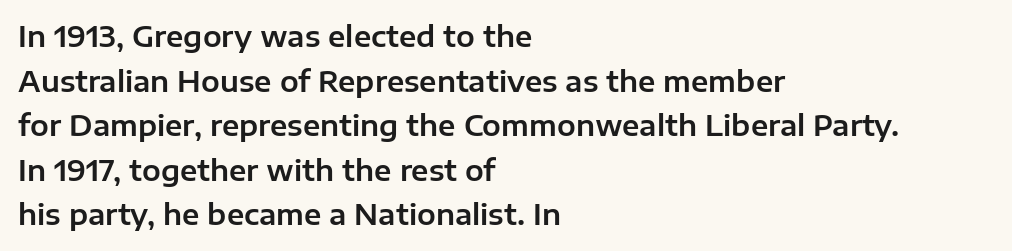
Q: Is the text italic (slanted)? A: No, it is upright.
Q: Is the typeface a serif or a sans-serif typeface? A: Sans-serif.
Q: Is the text underlined? A: No.
Q: How is the paragraph aligned? A: Left-aligned.
Q: Is the spacing between letters normal or unusually wide? A: Normal.
Q: Is the spacing between lines tight, normal or loose? A: Normal.
Q: Width (condensed, normal, or wide)? A: Normal.
Q: Stroke contrast? A: Low.
Q: x-height? A: Medium.
Q: Monospaced? A: No.
